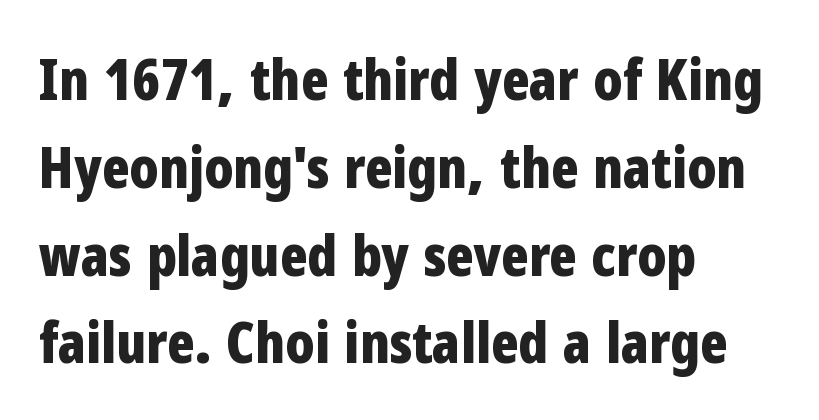
Q: Is the text bold? A: Yes.
Q: Is the text italic (slanted)? A: No, it is upright.
Q: Is the typeface a serif or a sans-serif typeface? A: Sans-serif.
Q: Is the text underlined? A: No.
Q: How is the paragraph aligned? A: Left-aligned.
Q: Is the spacing between letters normal or unusually wide? A: Normal.
Q: Is the spacing between lines tight, normal or loose? A: Normal.
Q: Width (condensed, normal, or wide)? A: Condensed.
Q: Stroke contrast? A: Low.
Q: x-height? A: Medium.
Q: Monospaced? A: No.
